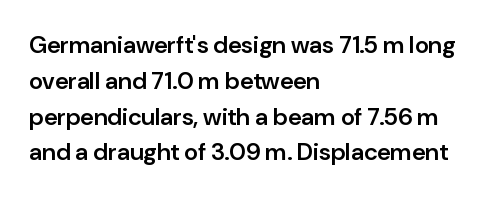
The image shows 24 px text type, upright; set left-aligned, normal line spacing (1.49x), normal letter spacing, not underlined.
